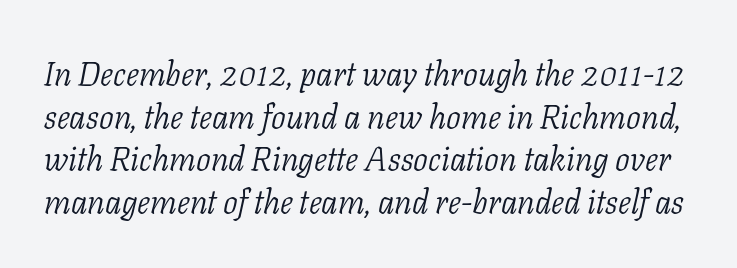
Q: Is the text bold? A: No.
Q: Is the text italic (slanted)? A: Yes, it leans right by about 11 degrees.
Q: Is the typeface a serif or a sans-serif typeface? A: Serif.
Q: Is the text underlined? A: No.
Q: Is the spacing between letters normal or unusually wide? A: Normal.
Q: Is the spacing between lines tight, normal or loose? A: Normal.
Q: Width (condensed, normal, or wide)? A: Normal.
Q: Stroke contrast? A: Low.
Q: x-height? A: Medium.
Q: Monospaced? A: No.
